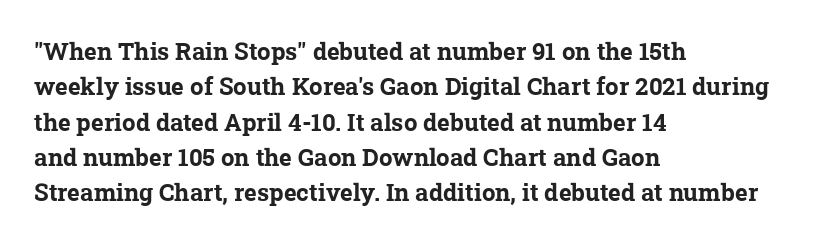
{"bold": "yes", "underline": "no", "align": "left", "line_spacing": "normal", "line_spacing_ratio": 1.47, "letter_spacing": "normal", "letter_spacing_em": 0.0, "glyph_px": 24}
